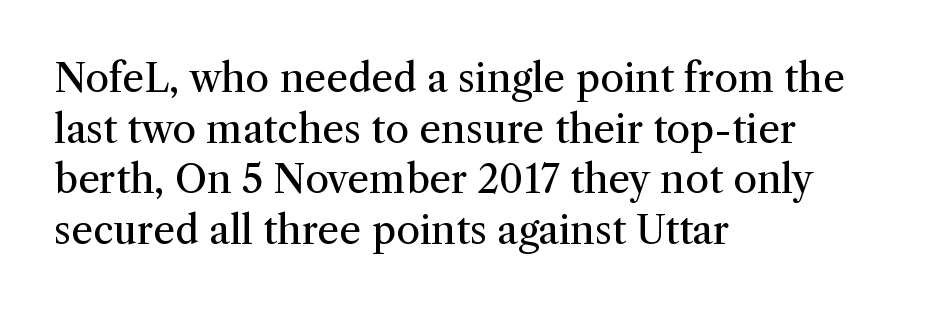
Q: Is the text bold? A: No.
Q: Is the text italic (slanted)? A: No, it is upright.
Q: Is the typeface a serif or a sans-serif typeface? A: Serif.
Q: Is the text underlined? A: No.
Q: How is the paragraph aligned? A: Left-aligned.
Q: Is the spacing between letters normal or unusually wide? A: Normal.
Q: Is the spacing between lines tight, normal or loose? A: Normal.
Q: Width (condensed, normal, or wide)? A: Normal.
Q: Stroke contrast? A: Medium.
Q: x-height? A: Medium.
Q: Monospaced? A: No.
